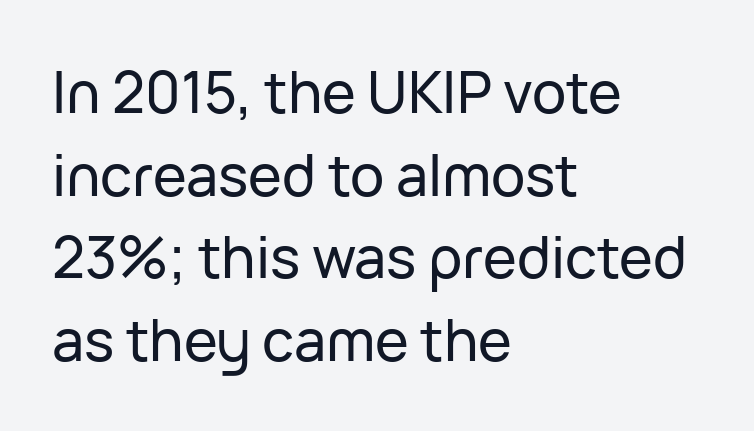
A roman cut, with each character standing at attention. Letters rest on an invisible, unmarked baseline. One glance says typical: line gaps are just what's usual. Does the type have serifs? No, each stem ends abruptly. The rendering uses natural spacing where letterforms have individual widths.
